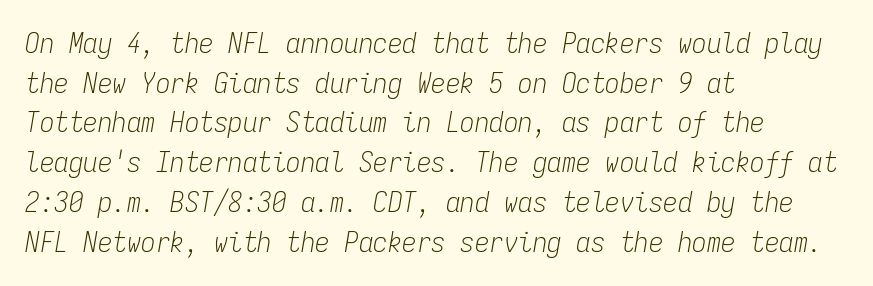
Q: Is the text bold? A: No.
Q: Is the text italic (slanted)? A: Yes, it leans right by about 9 degrees.
Q: Is the text underlined? A: No.
Q: How is the paragraph aligned? A: Left-aligned.
Q: Is the spacing between letters normal or unusually wide? A: Normal.
Q: Is the spacing between lines tight, normal or loose? A: Normal.
Q: Width (condensed, normal, or wide)? A: Condensed.
Q: Stroke contrast? A: Low.
Q: x-height? A: Medium.
Q: Monospaced? A: Yes.
